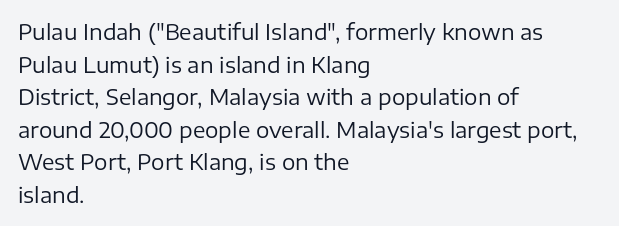
The image shows 21 px text type, upright; set left-aligned, normal line spacing (1.55x), normal letter spacing, not underlined.
